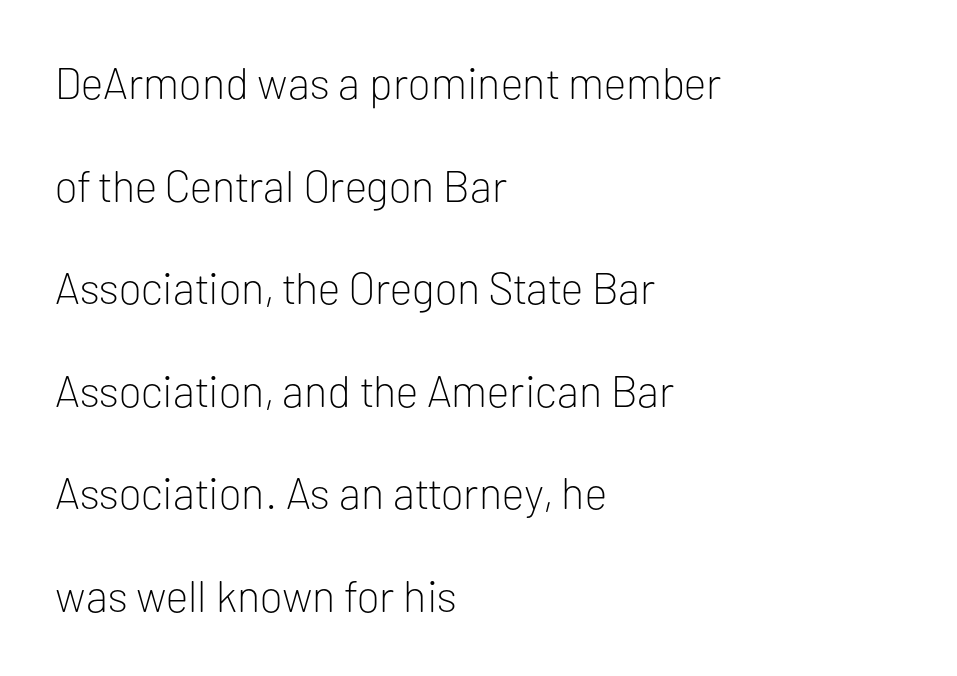
The image shows 44 px light sans-serif type, upright; set left-aligned, loose line spacing (2.33x), normal letter spacing, not underlined; low stroke contrast and a medium x-height.
